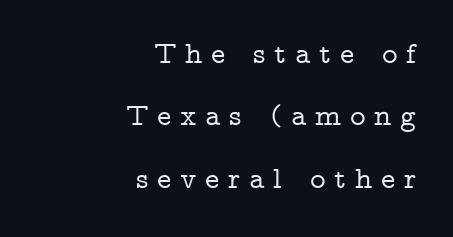
The image shows 30 px wide serif type, upright; set right-aligned, loose line spacing (2.08x), unusually wide letter spacing (+0.29 em), not underlined; low stroke contrast and a medium x-height.
